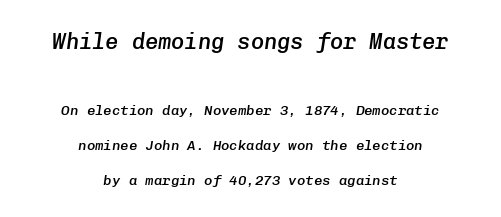
{"italic": "yes", "lean": "right", "slant_degrees": 8, "bold": "semi", "underline": "no", "align": "center", "line_spacing": "loose", "line_spacing_ratio": 2.5, "letter_spacing": "normal", "letter_spacing_em": 0.0, "larger_block": "first", "size_ratio": 1.57, "glyph_px": 22}
